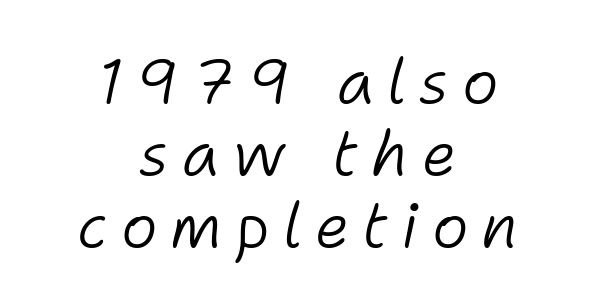
The image shows 62 px light type, italic (leaning right); set centered, line spacing 1.16x, unusually wide letter spacing (+0.21 em), not underlined; low stroke contrast and a medium x-height.
